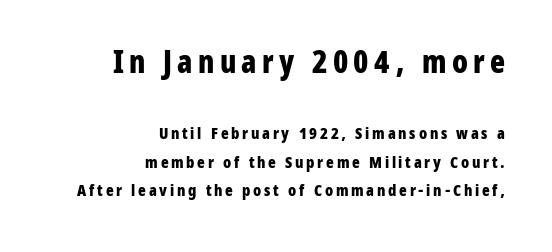
{"serif": "no", "italic": "no", "bold": "yes", "weight": "bold", "width": "condensed", "stroke_contrast": "low", "x_height": "medium", "monospaced": "no", "underline": "no", "align": "right", "line_spacing_ratio": 1.76, "larger_block": "first", "size_ratio": 1.94, "glyph_px": 31}
